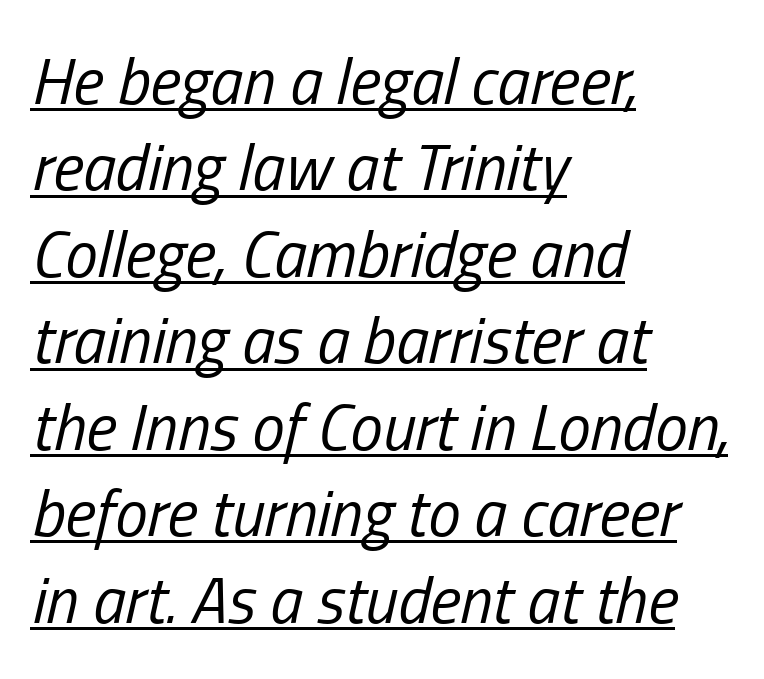
In terms of leading, this rendering sits right in the middle. Tracking here is standard; glyphs follow each other at the usual distance. Alignment: flush left. Weight class: somewhere from thin through regular. Quick note: italic.
